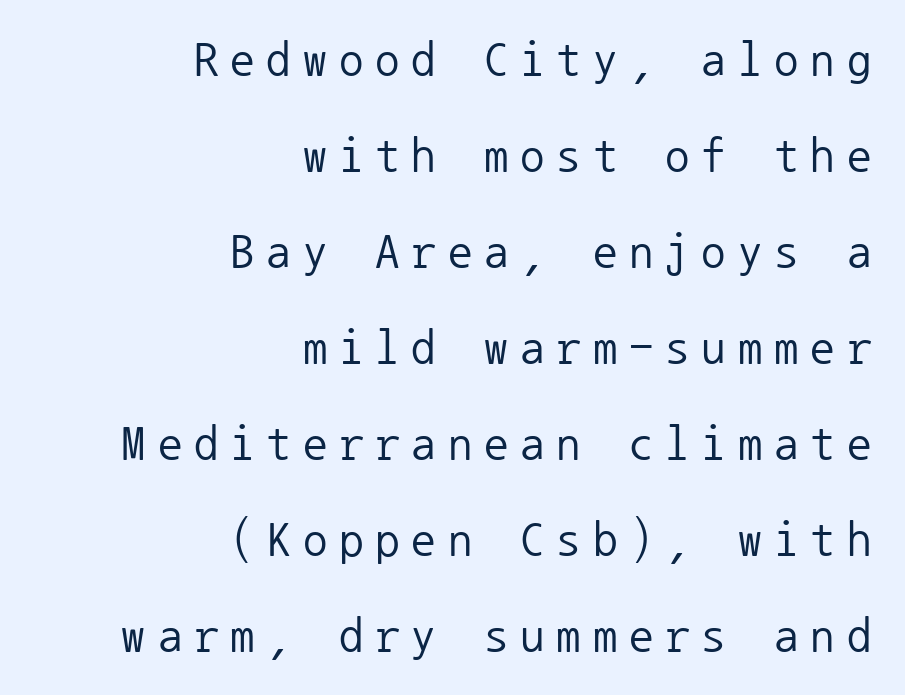
Q: Is the text bold? A: No.
Q: Is the text italic (slanted)? A: No, it is upright.
Q: Is the typeface a serif or a sans-serif typeface? A: Sans-serif.
Q: Is the text underlined? A: No.
Q: How is the paragraph aligned? A: Right-aligned.
Q: Is the spacing between letters normal or unusually wide? A: Unusually wide.
Q: Is the spacing between lines tight, normal or loose? A: Loose.
Q: Width (condensed, normal, or wide)? A: Normal.
Q: Stroke contrast? A: Low.
Q: x-height? A: Medium.
Q: Monospaced? A: Yes.
